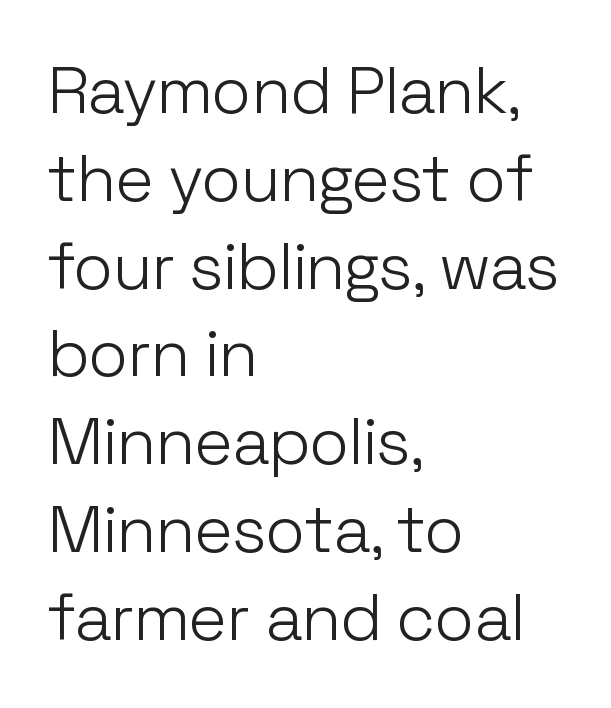
The image shows 66 px light sans-serif type, upright; set left-aligned, normal line spacing (1.33x), normal letter spacing, not underlined; low stroke contrast and a medium x-height.
